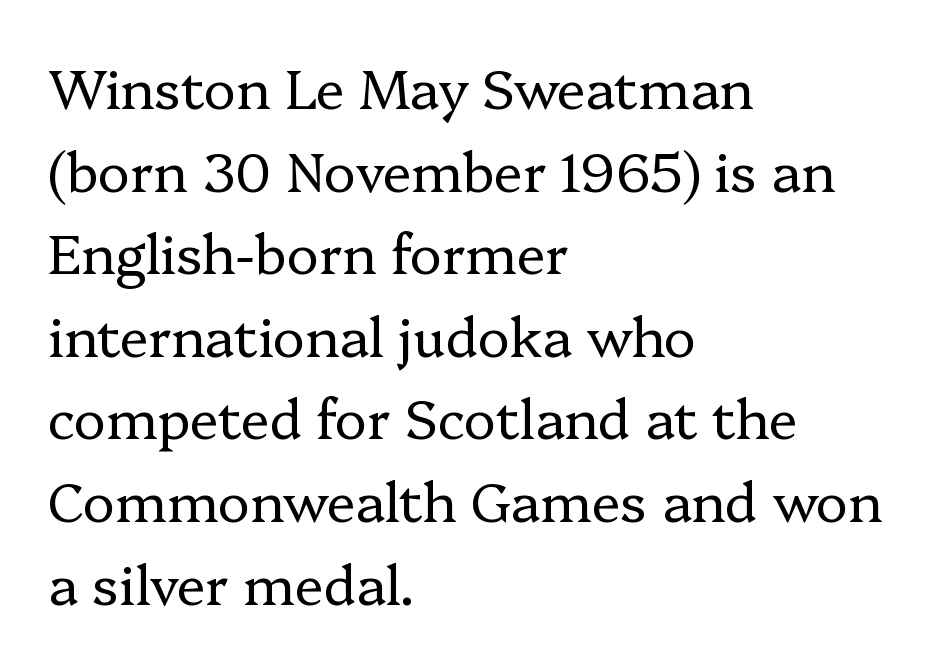
Every stem runs plumb, perpendicular to the baseline. The passage shown stacks its lines at a standard gap. Descenders hang freely into open space. A quiet, ordinary-to-light weight characterises the typeface. Notice how the passage keeps a crisp vertical edge on the left only.
